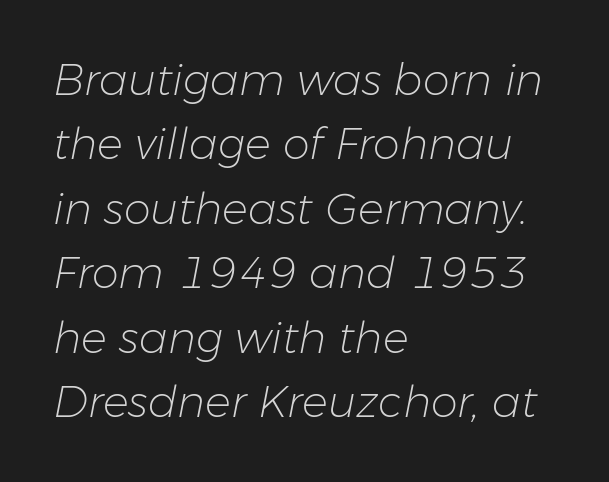
{"italic": "yes", "lean": "right", "slant_degrees": 11, "bold": "no", "weight": "light", "width": "normal", "stroke_contrast": "low", "x_height": "medium", "monospaced": "no", "underline": "no", "align": "left", "line_spacing": "normal", "line_spacing_ratio": 1.5, "letter_spacing": "normal", "letter_spacing_em": 0.0, "glyph_px": 43}
